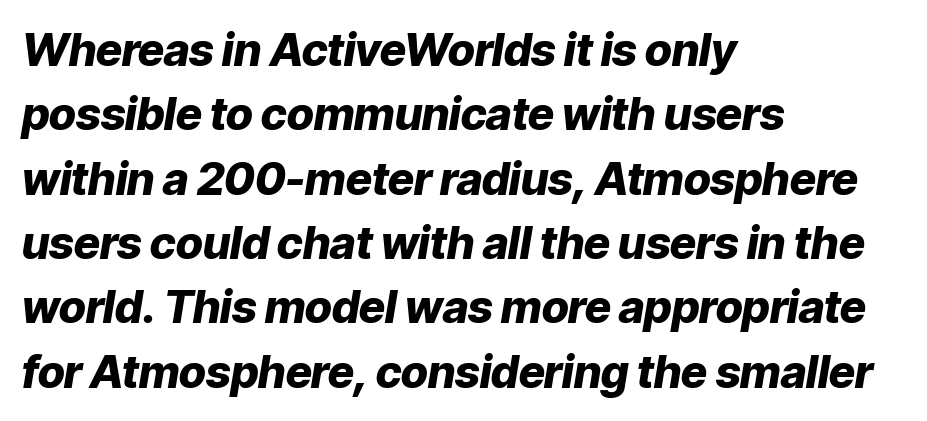
The image shows 45 px heavy type, italic (leaning right); set left-aligned, normal line spacing (1.43x), normal letter spacing, not underlined; low stroke contrast and a medium x-height.
